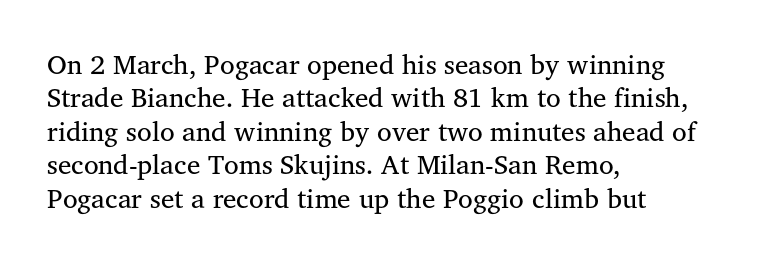
{"italic": "no", "bold": "no", "underline": "no", "align": "left", "line_spacing_ratio": 1.24, "letter_spacing": "normal", "letter_spacing_em": 0.0, "glyph_px": 27}
